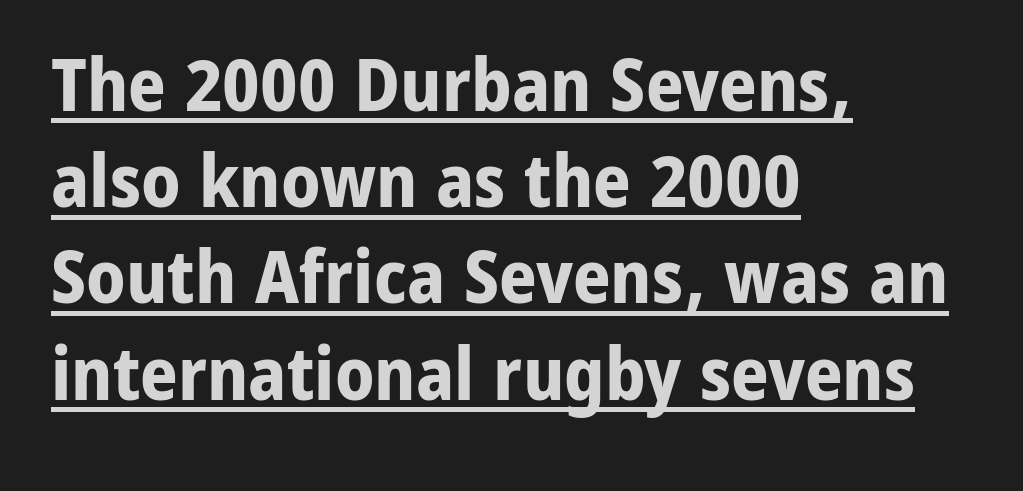
The image shows 74 px bold sans-serif type, upright; set left-aligned, normal line spacing (1.3x), normal letter spacing, underlined; low stroke contrast and a medium x-height.
